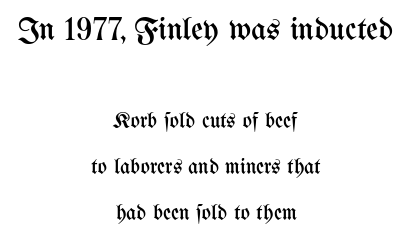
Q: Is the text bold? A: No.
Q: Is the text italic (slanted)? A: No, it is upright.
Q: Is the text underlined? A: No.
Q: How is the paragraph aligned? A: Centered.
Q: Is the spacing between letters normal or unusually wide? A: Normal.
Q: Is the spacing between lines tight, normal or loose? A: Loose.
Q: Which block of text is set in a larger size, the first (top) or the second (bottom)? A: The first (top) one.
Q: Width (condensed, normal, or wide)? A: Condensed.
Q: Stroke contrast? A: Medium.
Q: x-height? A: Medium.
Q: Monospaced? A: No.
